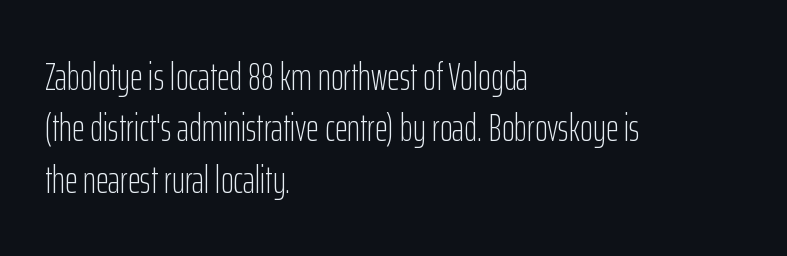
{"serif": "no", "italic": "no", "bold": "no", "weight": "light", "width": "condensed", "stroke_contrast": "low", "x_height": "medium", "monospaced": "no", "underline": "no", "align": "left", "line_spacing": "normal", "line_spacing_ratio": 1.32, "letter_spacing": "normal", "letter_spacing_em": 0.0, "glyph_px": 39}
